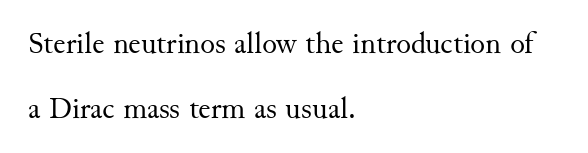
{"serif": "yes", "italic": "no", "bold": "no", "weight": "regular", "width": "normal", "stroke_contrast": "medium", "x_height": "small", "monospaced": "no", "underline": "no", "align": "left", "line_spacing": "loose", "line_spacing_ratio": 2.09, "letter_spacing": "normal", "letter_spacing_em": 0.0, "glyph_px": 31}
